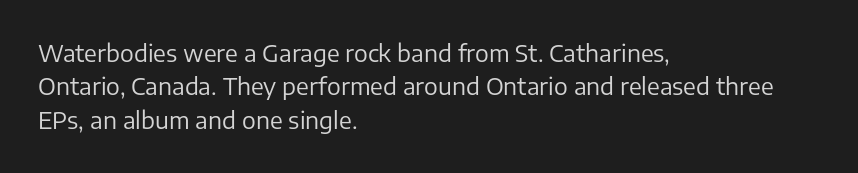
{"italic": "no", "bold": "no", "underline": "no", "align": "left", "line_spacing": "normal", "line_spacing_ratio": 1.45, "letter_spacing": "normal", "letter_spacing_em": 0.0, "glyph_px": 23}
